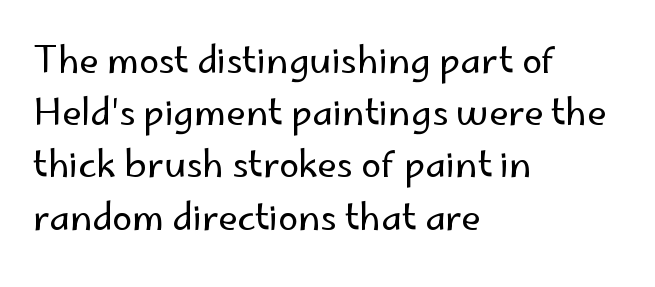
{"serif": "no", "italic": "no", "bold": "no", "weight": "regular", "width": "normal", "stroke_contrast": "low", "x_height": "small", "monospaced": "no", "underline": "no", "align": "left", "line_spacing": "normal", "line_spacing_ratio": 1.45, "letter_spacing": "normal", "letter_spacing_em": 0.0, "glyph_px": 36}
